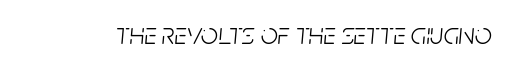
{"italic": "yes", "lean": "right", "slant_degrees": 5, "bold": "no", "weight": "light", "width": "condensed", "stroke_contrast": "low", "x_height": "large", "monospaced": "no", "underline": "no", "letter_spacing": "normal", "letter_spacing_em": 0.0, "glyph_px": 30}
